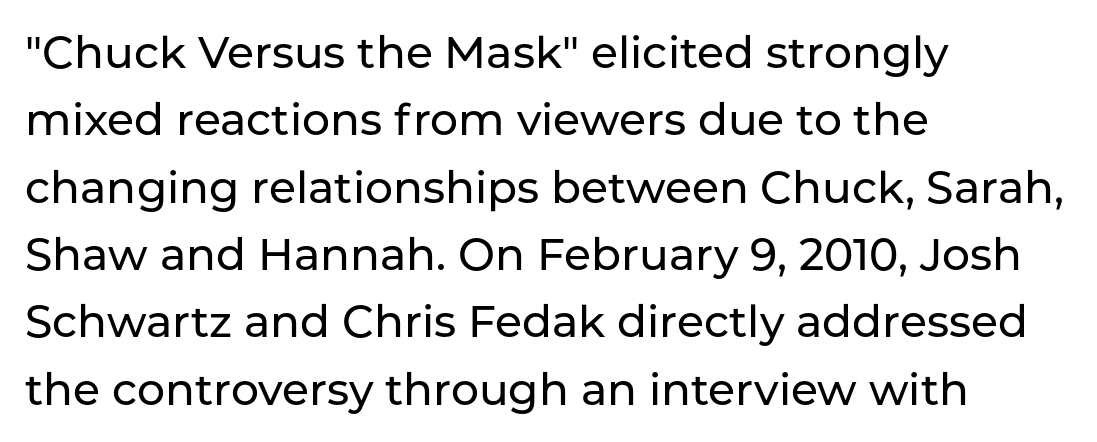
Tracking value appears to be zero — textbook default spacing. The passage shown is typed in a proportional face where columns would drift. These lines sit exactly where default settings would place them. Every row of glyphs begins at an identical x-position on the left.
